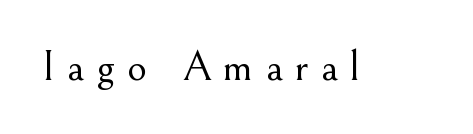
Q: Is the text bold? A: No.
Q: Is the text italic (slanted)? A: No, it is upright.
Q: Is the typeface a serif or a sans-serif typeface? A: Serif.
Q: Is the text underlined? A: No.
Q: Is the spacing between letters normal or unusually wide? A: Unusually wide.
Q: Width (condensed, normal, or wide)? A: Normal.
Q: Stroke contrast? A: Medium.
Q: x-height? A: Small.
Q: Monospaced? A: No.
